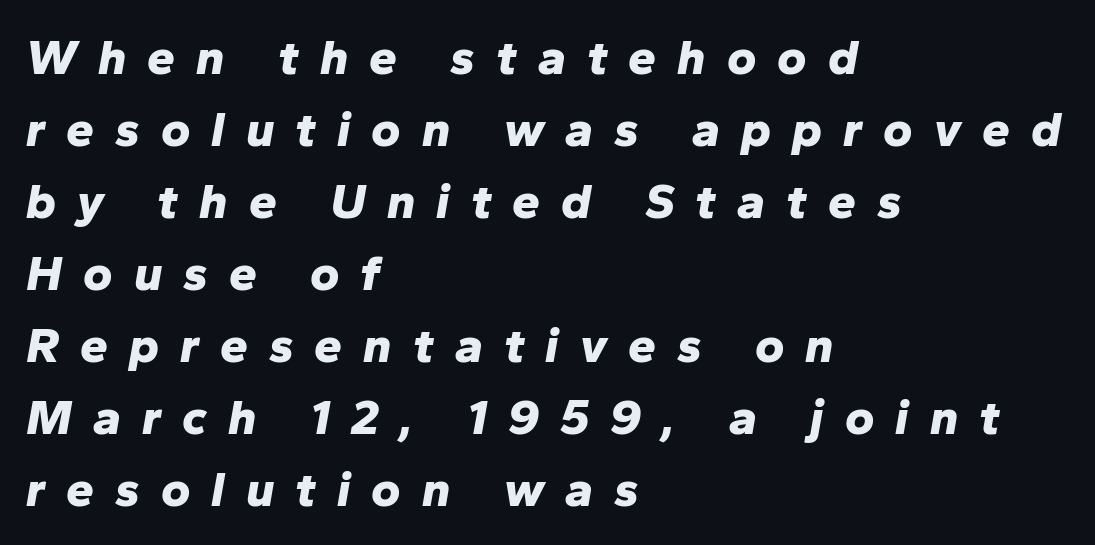
The image shows 50 px bold type, italic (leaning right); set left-aligned, normal line spacing (1.44x), unusually wide letter spacing (+0.42 em), not underlined; low stroke contrast and a medium x-height.
